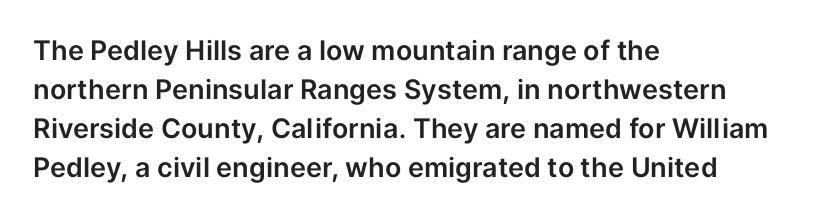
The image shows 27 px text type, upright; set left-aligned, normal line spacing (1.44x), normal letter spacing, not underlined.
